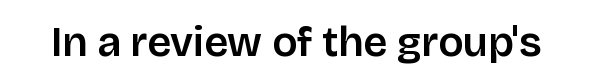
The image shows 42 px sans-serif type, upright; set normal letter spacing, not underlined; low stroke contrast and a large x-height.
